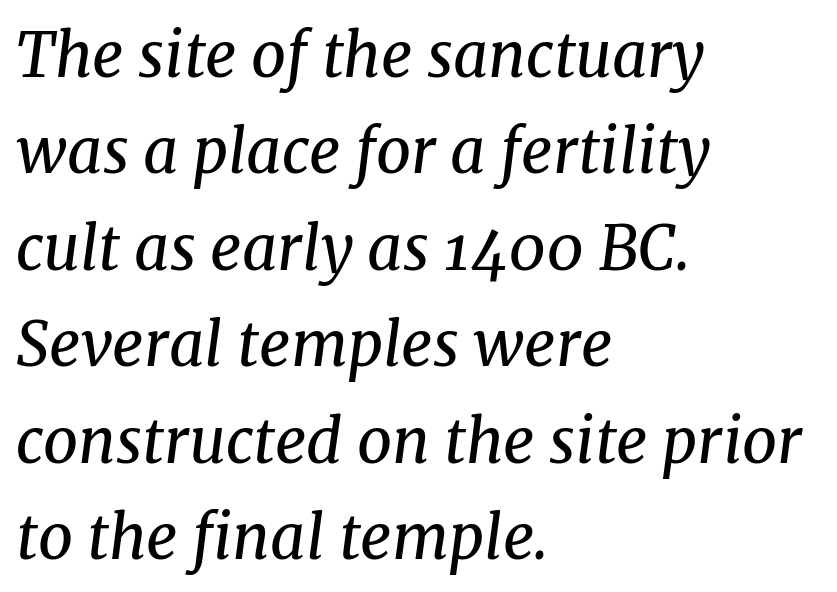
The image shows 61 px regular-weight serif type, italic (leaning right); set left-aligned, normal line spacing (1.58x), normal letter spacing, not underlined; medium stroke contrast and a medium x-height.
